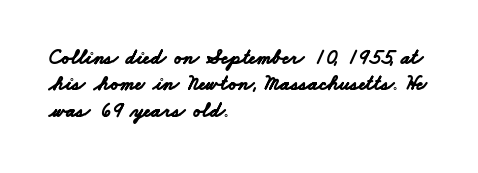
The paragraph shown leans on its left margin. Nobody touched the tracking dial on this one. Whoever set this chose a conventional vertical rhythm. Descender tails drop into unmarked territory.
